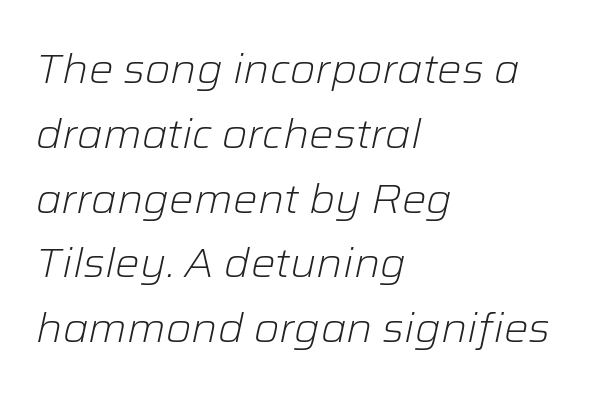
The image shows 41 px light type, italic (leaning right); set left-aligned, normal line spacing (1.58x), normal letter spacing, not underlined; low stroke contrast and a medium x-height.
